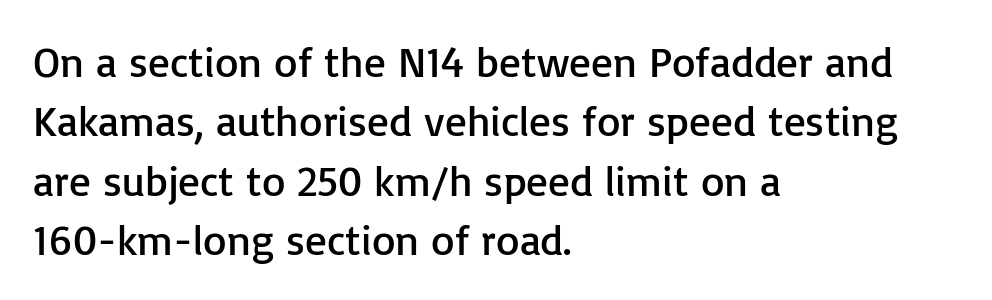
Are there feet on the stems? There aren't — it's a sans. The passage shown is typed in a proportional face where columns would drift. These lines keep a tight, regular rhythm from letter to letter. The letters stand upright; this is a roman face. Where is the straight margin? On the left. Normally led — the rows are evenly, conventionally spaced.
